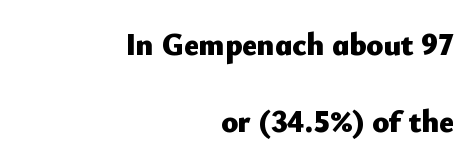
{"serif": "no", "italic": "no", "bold": "yes", "weight": "heavy", "width": "normal", "stroke_contrast": "low", "x_height": "small", "monospaced": "no", "underline": "no", "align": "right", "line_spacing": "loose", "line_spacing_ratio": 2.48, "letter_spacing": "normal", "letter_spacing_em": 0.0, "glyph_px": 31}
